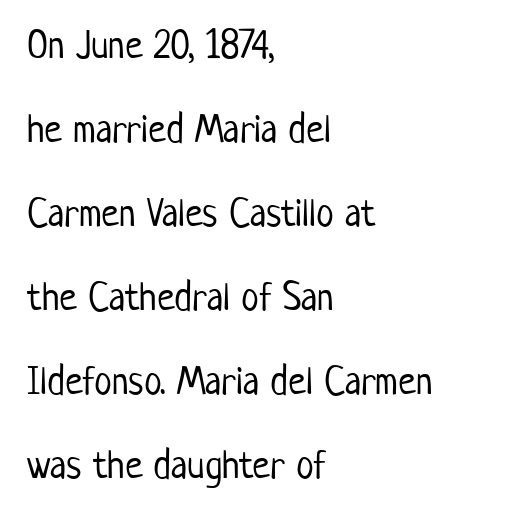
{"serif": "no", "italic": "no", "bold": "no", "weight": "light", "width": "condensed", "stroke_contrast": "low", "x_height": "medium", "monospaced": "no", "underline": "no", "align": "left", "line_spacing": "loose", "line_spacing_ratio": 2.1, "letter_spacing": "normal", "letter_spacing_em": 0.0, "glyph_px": 40}
